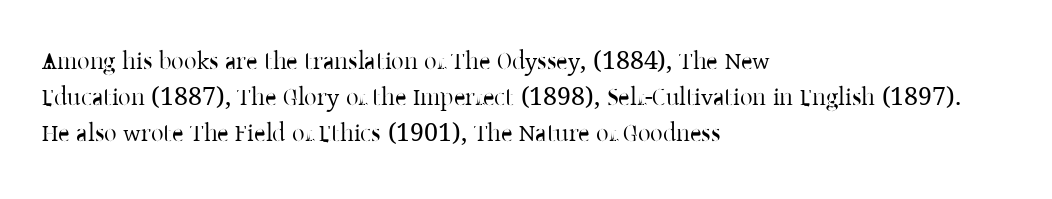
{"italic": "no", "bold": "no", "underline": "no", "align": "left", "line_spacing": "normal", "line_spacing_ratio": 1.44, "letter_spacing": "normal", "letter_spacing_em": 0.0, "glyph_px": 25}
